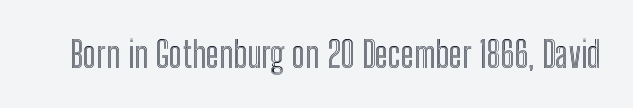
The image shows 36 px condensed type, upright; set normal letter spacing, not underlined; a medium x-height.
